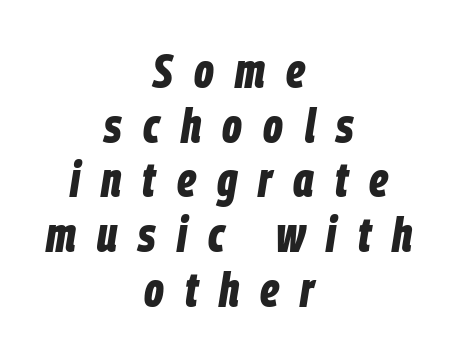
Anything drawn beneath the words? Only blank space. A typesetter would call this heavily tracked-out type. Vertical spacing — tight. This sample is center-justified, so both line endings float freely. The rendering uses natural spacing where letterforms have individual widths.
